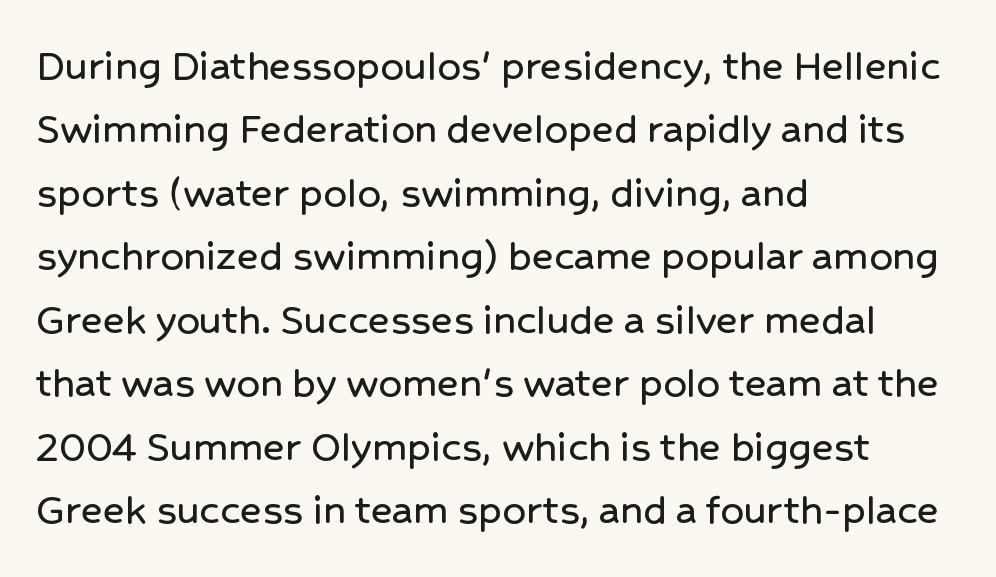
The image shows 46 px sans-serif type, upright; set left-aligned, normal line spacing (1.38x), normal letter spacing, not underlined; low stroke contrast and a medium x-height.
